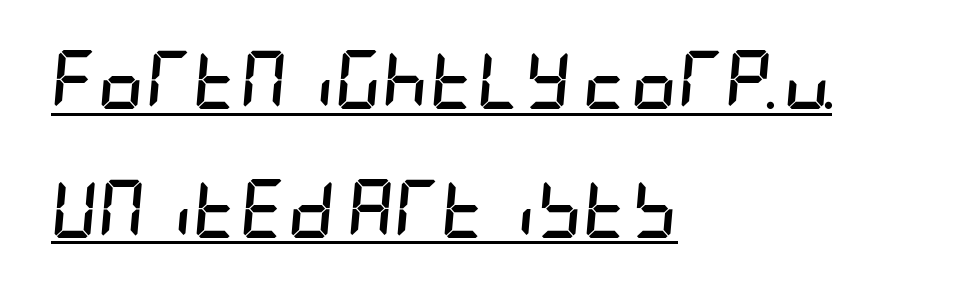
A classic flush-left, rag-right setting is used for this passage. Caption: lettering with a line underneath. Notice how thick the strokes are: this is what a full bold looks like. The axis of the letterforms is tilted away from vertical. Caption: standard tracking, unaltered.
